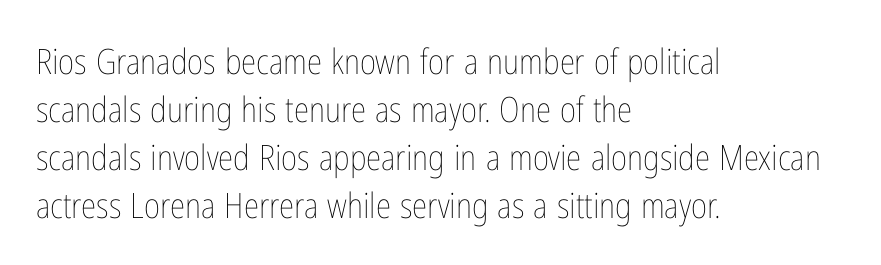
Q: Is the text bold? A: No.
Q: Is the text italic (slanted)? A: No, it is upright.
Q: Is the text underlined? A: No.
Q: How is the paragraph aligned? A: Left-aligned.
Q: Is the spacing between letters normal or unusually wide? A: Normal.
Q: Is the spacing between lines tight, normal or loose? A: Normal.
Q: Width (condensed, normal, or wide)? A: Condensed.
Q: Stroke contrast? A: Low.
Q: x-height? A: Medium.
Q: Monospaced? A: No.
